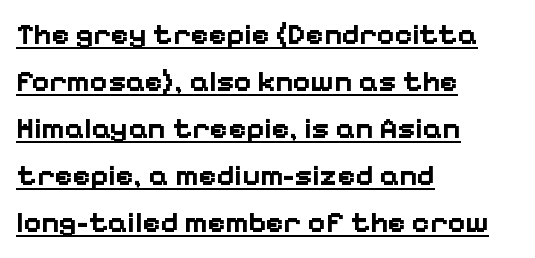
Caption: bold face, heavy strokes. Posture: straight, roman, zero tilt. Spacing verdict: proportional, widths tailored to each character. Default kerning and tracking; the words read as compact shapes.
